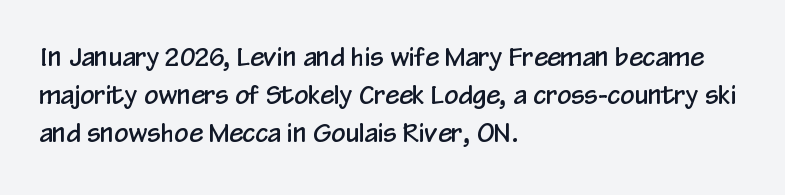
Q: Is the text italic (slanted)? A: No, it is upright.
Q: Is the text underlined? A: No.
Q: How is the paragraph aligned? A: Left-aligned.
Q: Is the spacing between letters normal or unusually wide? A: Normal.
Q: Is the spacing between lines tight, normal or loose? A: Normal.
